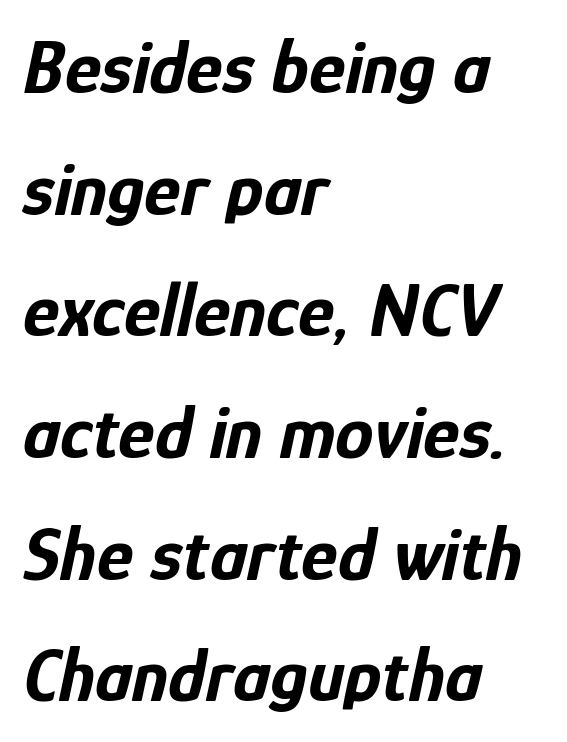
{"italic": "yes", "lean": "right", "slant_degrees": 12, "bold": "yes", "weight": "bold", "width": "condensed", "stroke_contrast": "low", "x_height": "medium", "monospaced": "no", "underline": "no", "align": "left", "line_spacing": "normal", "line_spacing_ratio": 1.58, "letter_spacing": "normal", "letter_spacing_em": 0.0, "glyph_px": 77}
